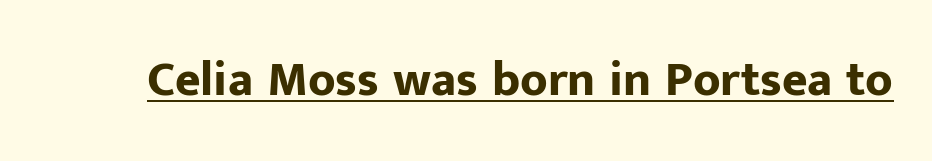
In terms of posture, this sample is upright. Looks like regular typesetting: each glyph gets only the width it needs. A typographer would call this underscored text. The rendering uses a bold face; every stroke is thick and dark. The letters carry no serifs — their stems end cleanly without finishing strokes. What stands out about the letter spacing? Nothing — it is the standard amount.
